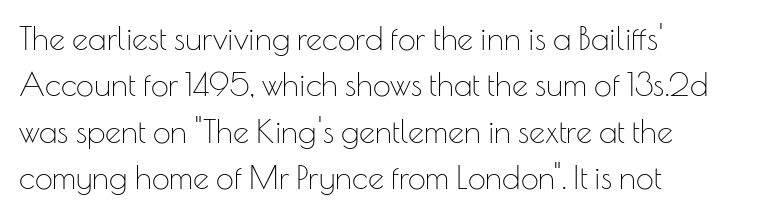
Q: Is the text bold? A: No.
Q: Is the text italic (slanted)? A: No, it is upright.
Q: Is the typeface a serif or a sans-serif typeface? A: Sans-serif.
Q: Is the text underlined? A: No.
Q: How is the paragraph aligned? A: Left-aligned.
Q: Is the spacing between letters normal or unusually wide? A: Normal.
Q: Is the spacing between lines tight, normal or loose? A: Normal.
Q: Width (condensed, normal, or wide)? A: Normal.
Q: Stroke contrast? A: Low.
Q: x-height? A: Small.
Q: Monospaced? A: No.
